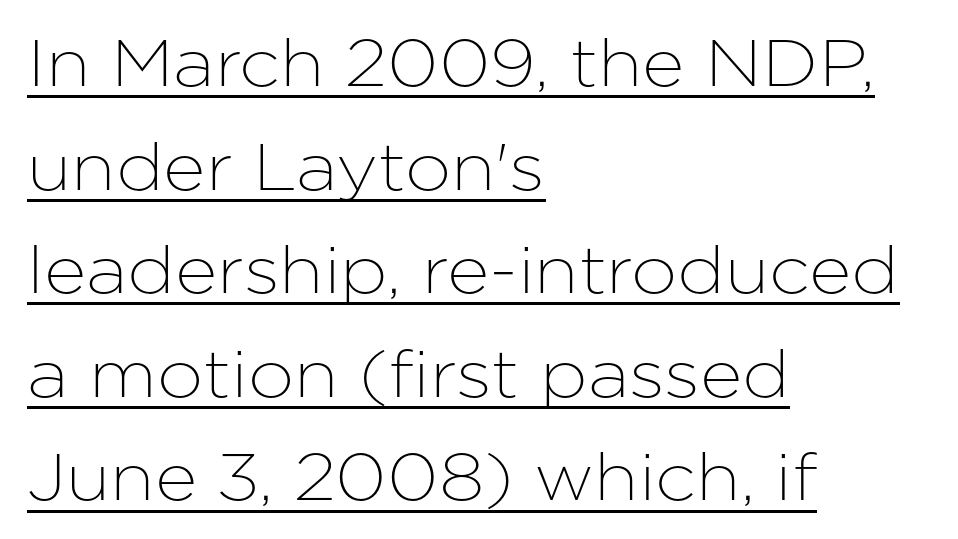
What kind of face is this? One without serifs — a sans. When letters stand straight like this, we call the style roman or upright. Like a heading marked for emphasis, these lines bear an underscore. You could not count columns in this text — the font is proportionally spaced.
